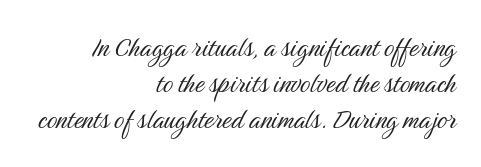
This block would grow much taller if given ordinary leading; it's compressed now. On a weight scale, this lands at 450 or below. The string is rendered with underlining switched off. Letterform terminals end flat and unadorned throughout the passage. Think of a printed novel: that variable character pitch is what you see here.
